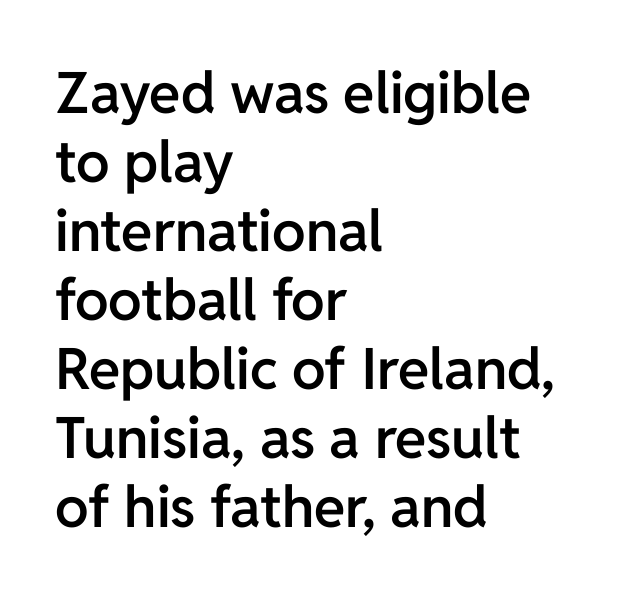
What stands out about the letter spacing? Nothing — it is the standard amount. Varying glyph widths throughout — classic text-font behaviour. Stroke thickness is moderately raised; the sample reads as semibold. This sample uses a sans-serif face. A typesetter would mark this as roman, not italic.
